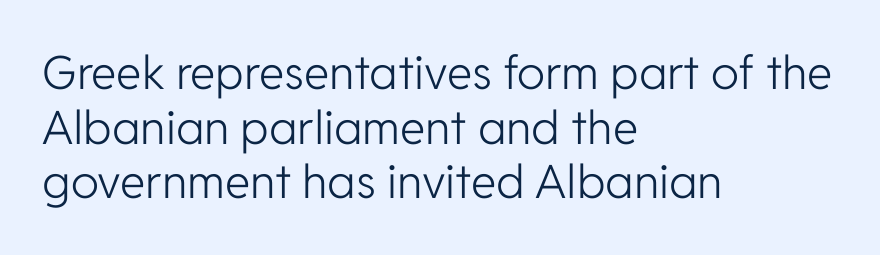
Q: Is the text bold? A: No.
Q: Is the text italic (slanted)? A: No, it is upright.
Q: Is the typeface a serif or a sans-serif typeface? A: Sans-serif.
Q: Is the text underlined? A: No.
Q: How is the paragraph aligned? A: Left-aligned.
Q: Is the spacing between letters normal or unusually wide? A: Normal.
Q: Width (condensed, normal, or wide)? A: Normal.
Q: Stroke contrast? A: Low.
Q: x-height? A: Medium.
Q: Monospaced? A: No.
